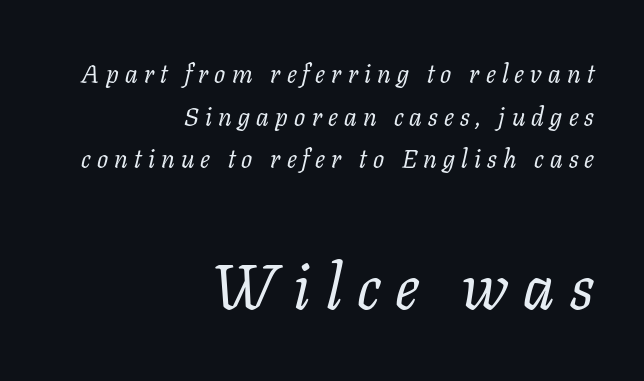
Q: Is the text bold? A: No.
Q: Is the text italic (slanted)? A: Yes, it leans right by about 11 degrees.
Q: Is the typeface a serif or a sans-serif typeface? A: Serif.
Q: Is the text underlined? A: No.
Q: How is the paragraph aligned? A: Right-aligned.
Q: Is the spacing between letters normal or unusually wide? A: Unusually wide.
Q: Is the spacing between lines tight, normal or loose? A: Normal.
Q: Which block of text is set in a larger size, the first (top) or the second (bottom)? A: The second (bottom) one.
Q: Width (condensed, normal, or wide)? A: Normal.
Q: Stroke contrast? A: Low.
Q: x-height? A: Medium.
Q: Monospaced? A: No.
